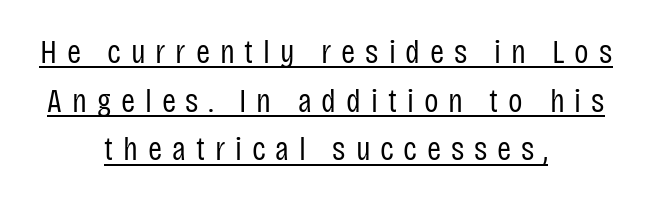
The image shows 34 px regular-weight, condensed sans-serif type, upright; set centered, normal line spacing (1.43x), unusually wide letter spacing (+0.29 em), underlined; low stroke contrast and a large x-height.
